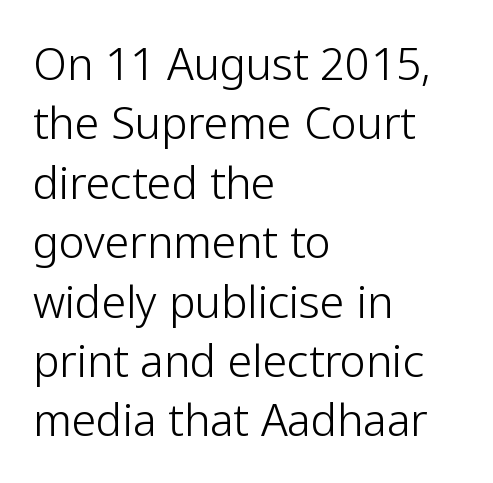
The face used here is proportionally spaced, like ordinary book or web type. Serif or sans? Sans — the stroke terminals are bare. The letterforms sit at book weight or below. Each line starts at the same left margin while the right side varies. Glance below the letters and you will spot only blank space.
